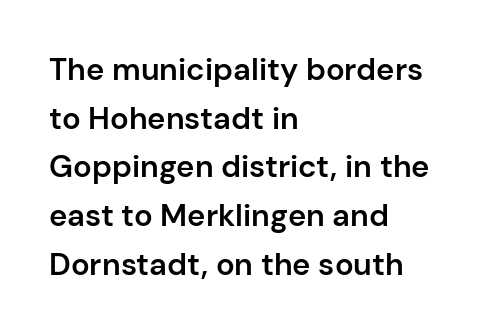
Q: Is the text bold? A: Semi-bold.
Q: Is the text italic (slanted)? A: No, it is upright.
Q: Is the typeface a serif or a sans-serif typeface? A: Sans-serif.
Q: Is the text underlined? A: No.
Q: How is the paragraph aligned? A: Left-aligned.
Q: Is the spacing between letters normal or unusually wide? A: Normal.
Q: Is the spacing between lines tight, normal or loose? A: Normal.
Q: Width (condensed, normal, or wide)? A: Normal.
Q: Stroke contrast? A: Low.
Q: x-height? A: Medium.
Q: Monospaced? A: No.
